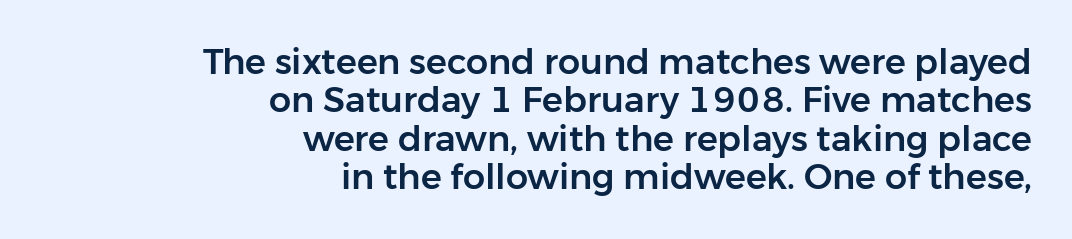
The passage shown stacks its lines with hardly any gap. Notice how the passage keeps a crisp vertical edge on the right only. Rule under the text: the space is simply empty. The rendering uses natural spacing where letterforms have individual widths. The letterforms sit shoulder to shoulder at normal distance. Nope, not italic — everything's standing straight.
